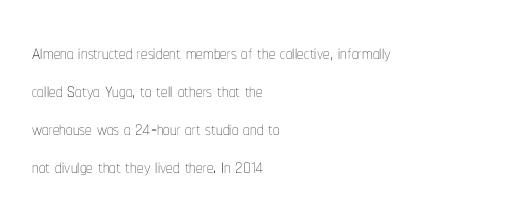
{"italic": "no", "bold": "no", "underline": "no", "align": "left", "line_spacing": "normal", "line_spacing_ratio": 1.46, "letter_spacing": "normal", "letter_spacing_em": 0.0, "glyph_px": 26}
